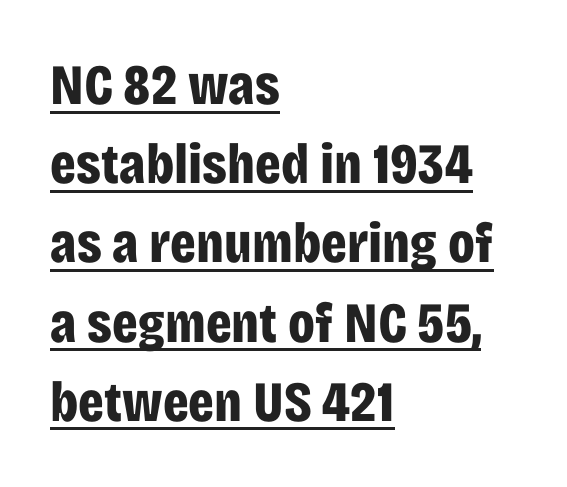
This sample has the flowing, uneven cadence of proportional lettering. The passage is arranged the way most books set body copy — flush left. Caption: lettering with a line underneath. The type sits square on the baseline with zero lean.
